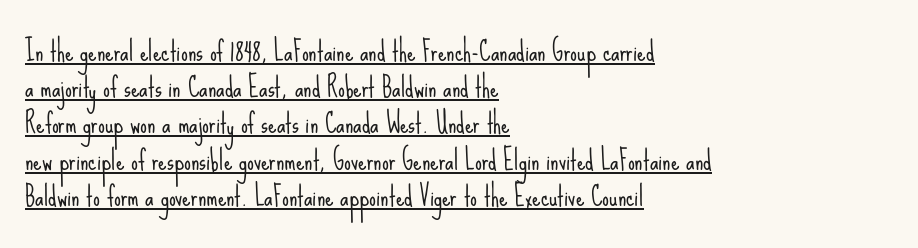
The image shows 27 px text type, upright; set left-aligned, normal line spacing (1.34x), normal letter spacing, underlined.
